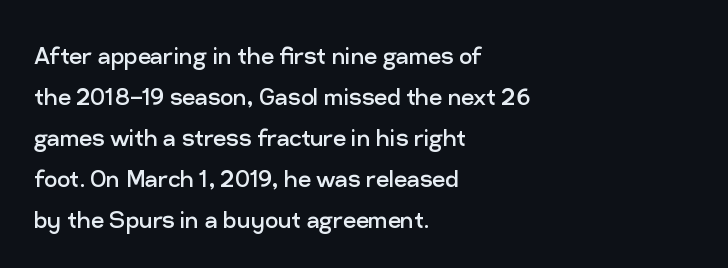
The image shows 29 px regular-weight sans-serif type, upright; set left-aligned, normal line spacing (1.41x), normal letter spacing, not underlined; low stroke contrast and a medium x-height.
